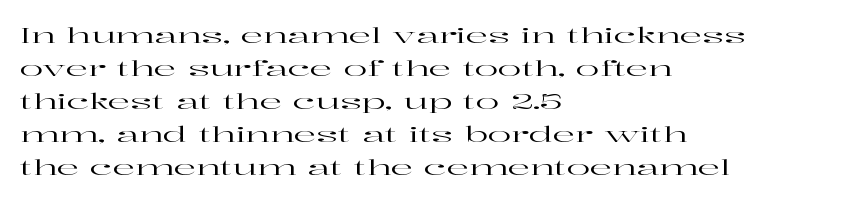
Q: Is the text italic (slanted)? A: No, it is upright.
Q: Is the text underlined? A: No.
Q: How is the paragraph aligned? A: Left-aligned.
Q: Is the spacing between letters normal or unusually wide? A: Normal.
Q: Is the spacing between lines tight, normal or loose? A: Normal.
